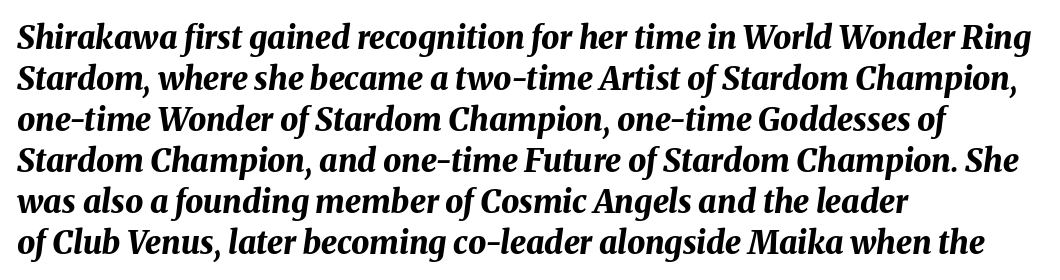
These lines stack with their left ends in a neat column. Characters follow at the spacing the type designer built in. Has an underline been added? It has not. You could not count columns in this text — the font is proportionally spaced. In terms of leading, this rendering sits right in the middle.
